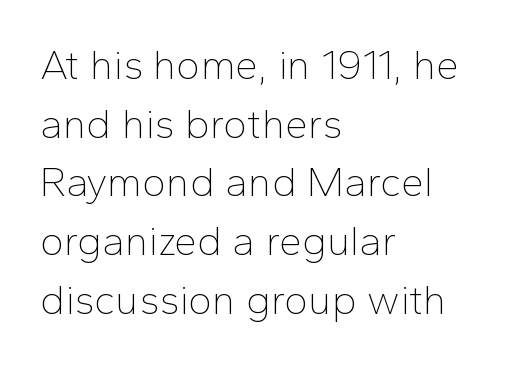
The image shows 41 px thin sans-serif type, upright; set left-aligned, normal line spacing (1.43x), normal letter spacing, not underlined; low stroke contrast and a medium x-height.
